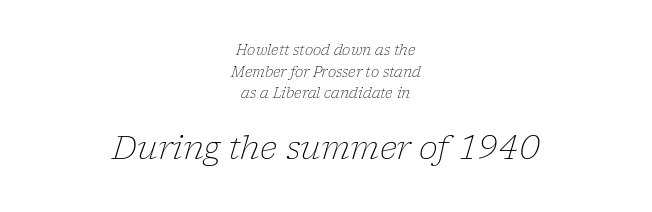
{"serif": "yes", "italic": "yes", "lean": "right", "slant_degrees": 17, "bold": "no", "weight": "light", "width": "normal", "stroke_contrast": "low", "x_height": "medium", "monospaced": "no", "underline": "no", "align": "center", "line_spacing": "normal", "line_spacing_ratio": 1.54, "letter_spacing": "normal", "letter_spacing_em": 0.0, "larger_block": "second", "size_ratio": 2.29, "glyph_px": 32}
